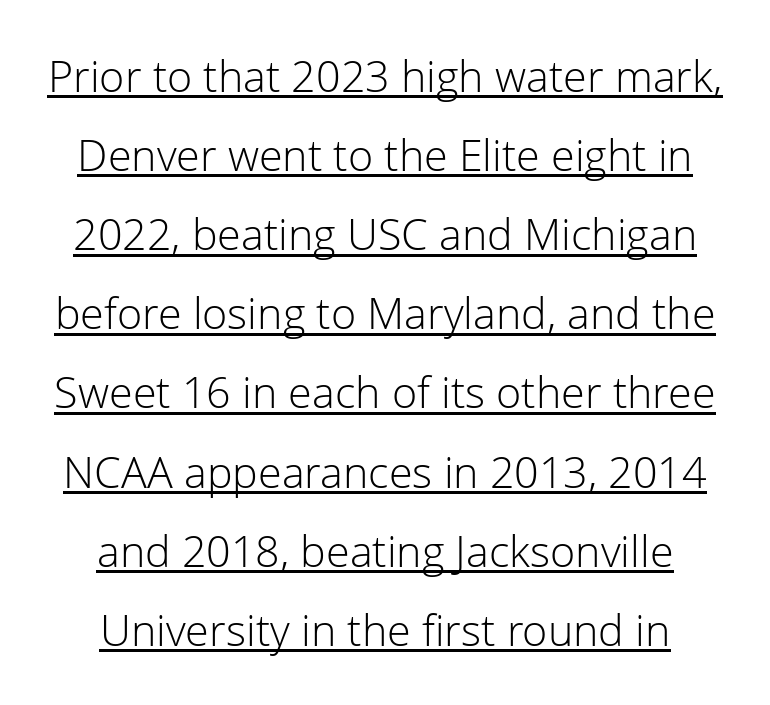
The image shows 43 px light sans-serif type, upright; set line spacing 1.84x, normal letter spacing, underlined; low stroke contrast and a medium x-height.
